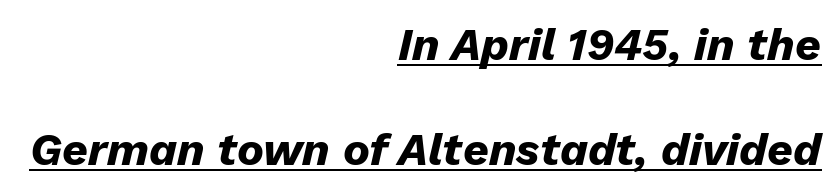
{"italic": "yes", "lean": "right", "slant_degrees": 13, "bold": "yes", "weight": "heavy", "width": "normal", "stroke_contrast": "low", "x_height": "medium", "monospaced": "no", "underline": "yes", "align": "right", "line_spacing": "loose", "line_spacing_ratio": 2.33, "letter_spacing": "normal", "letter_spacing_em": 0.0, "glyph_px": 45}
